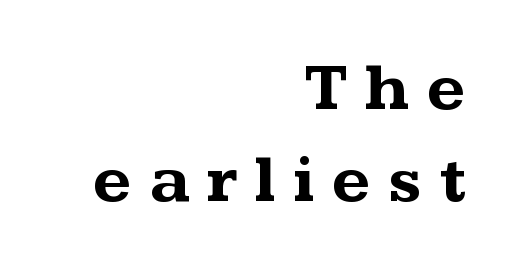
The image shows 68 px bold, wide serif type, upright; set right-aligned, normal line spacing (1.35x), unusually wide letter spacing (+0.25 em), not underlined; medium stroke contrast and a medium x-height.
